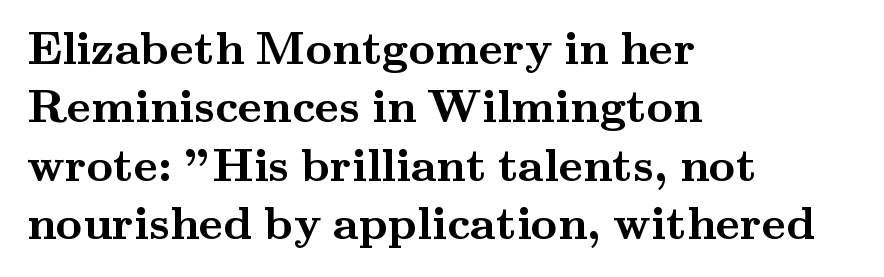
The image shows 46 px semibold, wide serif type, upright; set left-aligned, normal line spacing (1.27x), normal letter spacing, not underlined; medium stroke contrast and a small x-height.
